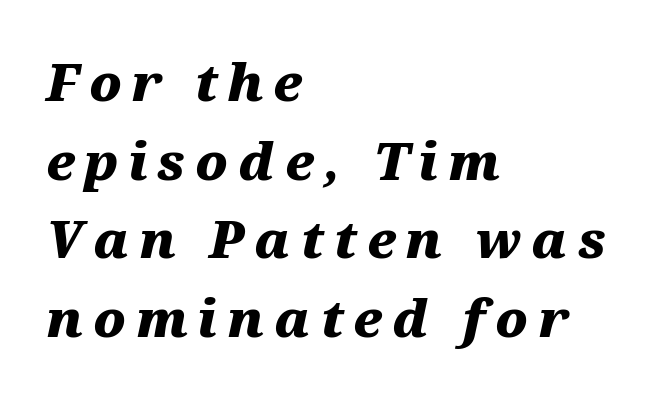
{"italic": "yes", "lean": "right", "slant_degrees": 12, "bold": "yes", "weight": "heavy", "width": "wide", "stroke_contrast": "medium", "x_height": "medium", "monospaced": "no", "underline": "no", "align": "left", "line_spacing": "normal", "line_spacing_ratio": 1.54, "glyph_px": 51}
